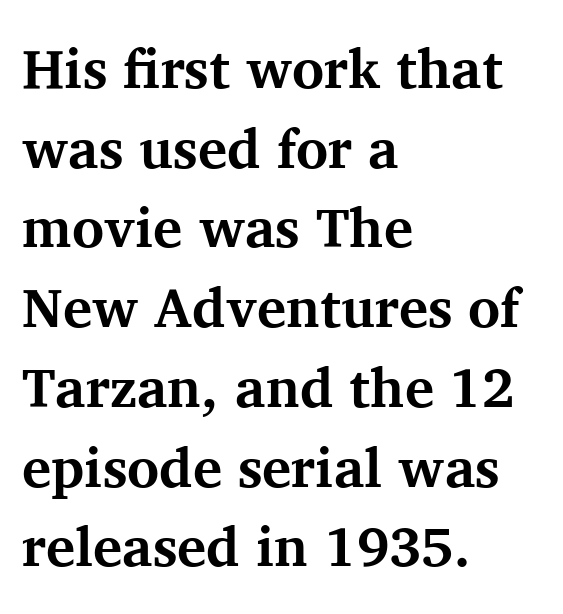
Just letters on the line, the space beneath them empty. Thick stems and heavy bowls — unmistakably bold. I'd call this a serif setting — the letters wear small feet. Default kerning and tracking; the words read as compact shapes.
